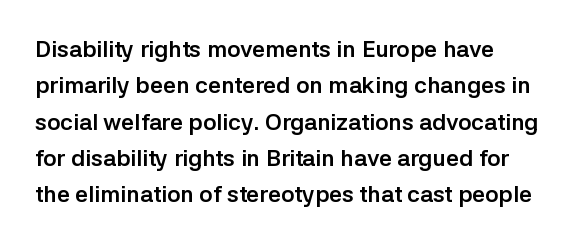
The image shows 23 px bold type, upright; set left-aligned, normal line spacing (1.58x), normal letter spacing, not underlined.
